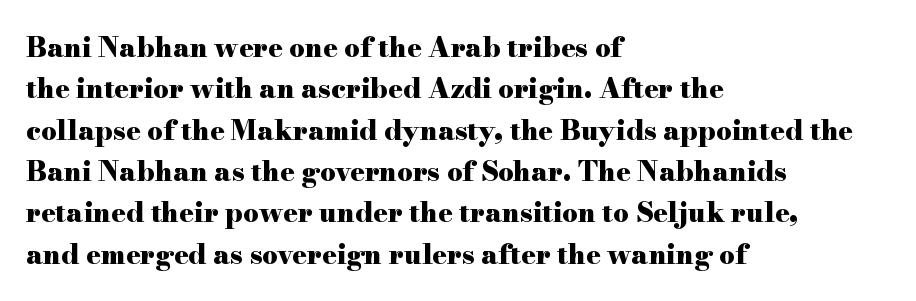
The image shows 27 px bold type, upright; set left-aligned, normal line spacing (1.53x), normal letter spacing, not underlined.
